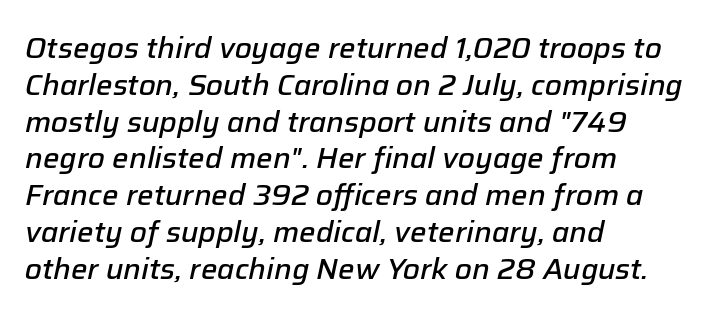
The image shows 29 px semibold type, italic (leaning right); set left-aligned, normal line spacing (1.27x), normal letter spacing, not underlined; low stroke contrast and a medium x-height.
